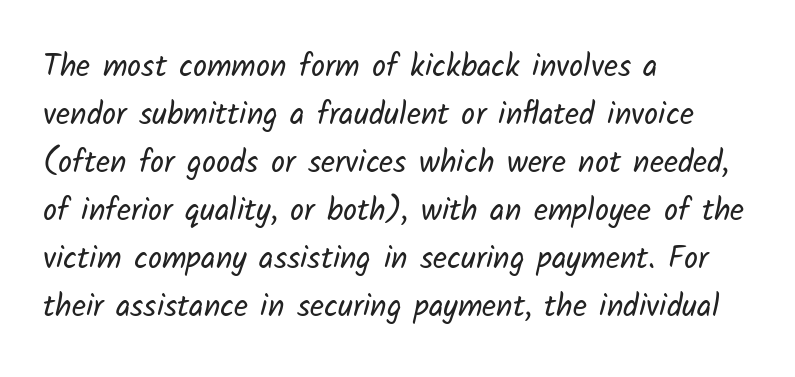
The paragraph has a hard left edge and a soft right edge. A typesetter would call this proportional, since set widths differ per character. Tracking value appears to be zero — textbook default spacing. The type family on display is of the sans-serif kind.
